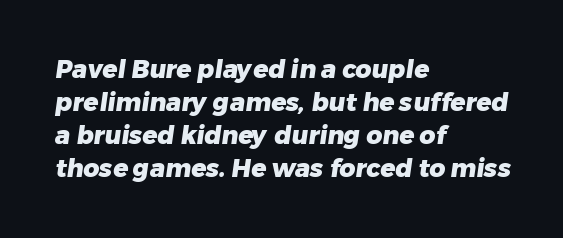
The words here are not underlined. The passage shown is emphatically bold. The line-height multiplier appears to be the usual default. The passage is arranged the way most books set body copy — flush left. No extra tracking has been applied to these lines.
